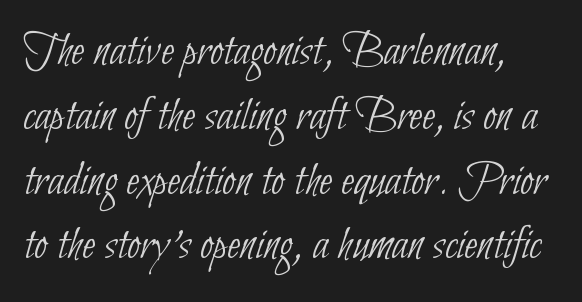
This sample is left-justified, so line endings fall wherever the words run out. These lines are composed in type without serifs. Check the space under the baseline: it is left empty. The letters advance in unequal steps, a hallmark of proportional type. Summary of weight: not heavy and not bold.
